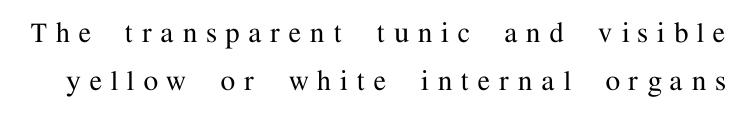
Is this a fixed-width face? No — the glyphs have proportional, varying widths. Rule under the text: the space is simply empty. How are the letters spaced? Widely, with obvious added tracking. The block of text has a typical density, with ordinary space between rows. Ordinary non-slanted type is in use.
